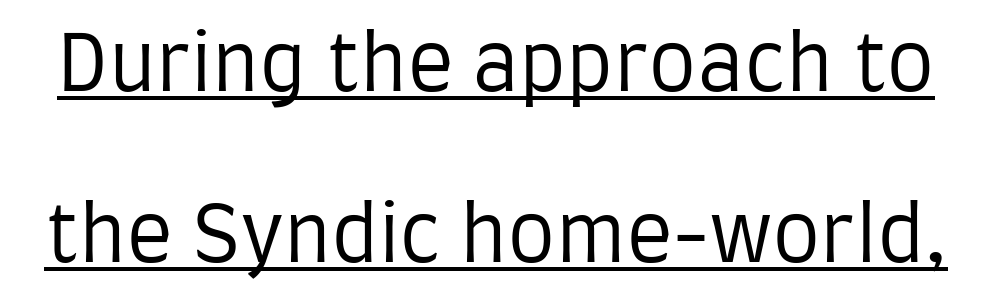
Q: Is the text bold? A: No.
Q: Is the text italic (slanted)? A: No, it is upright.
Q: Is the typeface a serif or a sans-serif typeface? A: Sans-serif.
Q: Is the text underlined? A: Yes.
Q: Is the spacing between letters normal or unusually wide? A: Normal.
Q: Is the spacing between lines tight, normal or loose? A: Loose.
Q: Width (condensed, normal, or wide)? A: Condensed.
Q: Stroke contrast? A: Low.
Q: x-height? A: Large.
Q: Monospaced? A: No.
